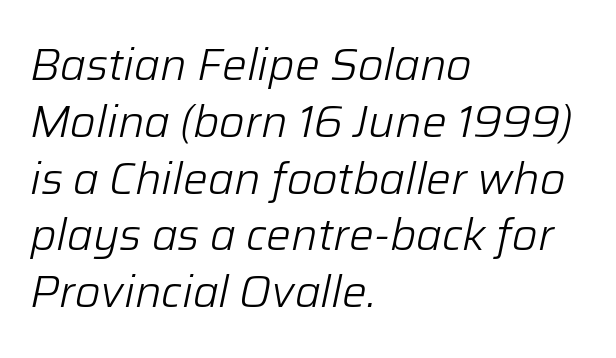
Q: Is the text bold? A: No.
Q: Is the text italic (slanted)? A: Yes, it leans right by about 12 degrees.
Q: Is the text underlined? A: No.
Q: How is the paragraph aligned? A: Left-aligned.
Q: Is the spacing between letters normal or unusually wide? A: Normal.
Q: Is the spacing between lines tight, normal or loose? A: Normal.
Q: Width (condensed, normal, or wide)? A: Normal.
Q: Stroke contrast? A: Low.
Q: x-height? A: Medium.
Q: Monospaced? A: No.
